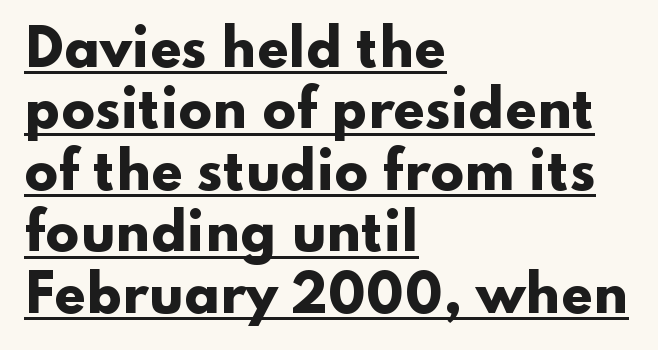
Q: Is the text bold? A: Yes.
Q: Is the text italic (slanted)? A: No, it is upright.
Q: Is the typeface a serif or a sans-serif typeface? A: Sans-serif.
Q: Is the text underlined? A: Yes.
Q: How is the paragraph aligned? A: Left-aligned.
Q: Is the spacing between letters normal or unusually wide? A: Normal.
Q: Width (condensed, normal, or wide)? A: Wide.
Q: Stroke contrast? A: Low.
Q: x-height? A: Small.
Q: Monospaced? A: No.
